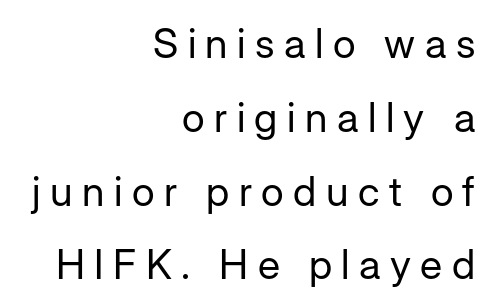
A typesetter would label this face a sans. These lines stack with their right ends in a neat column. The strip under each line holds only bare page. The font sits on the lighter half of the weight spectrum, regular included.
